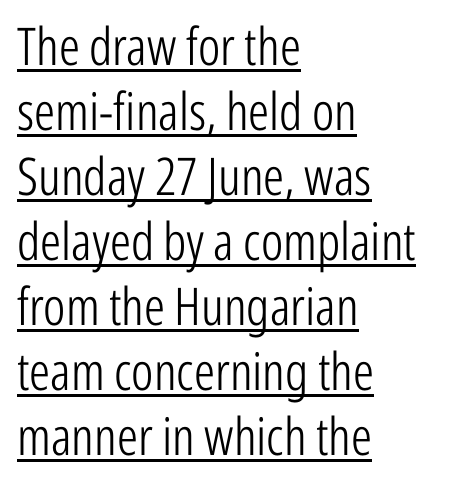
{"serif": "no", "italic": "no", "bold": "no", "weight": "light", "width": "condensed", "stroke_contrast": "low", "x_height": "medium", "monospaced": "no", "underline": "yes", "align": "left", "line_spacing": "normal", "line_spacing_ratio": 1.25, "letter_spacing": "normal", "letter_spacing_em": 0.0, "glyph_px": 52}
